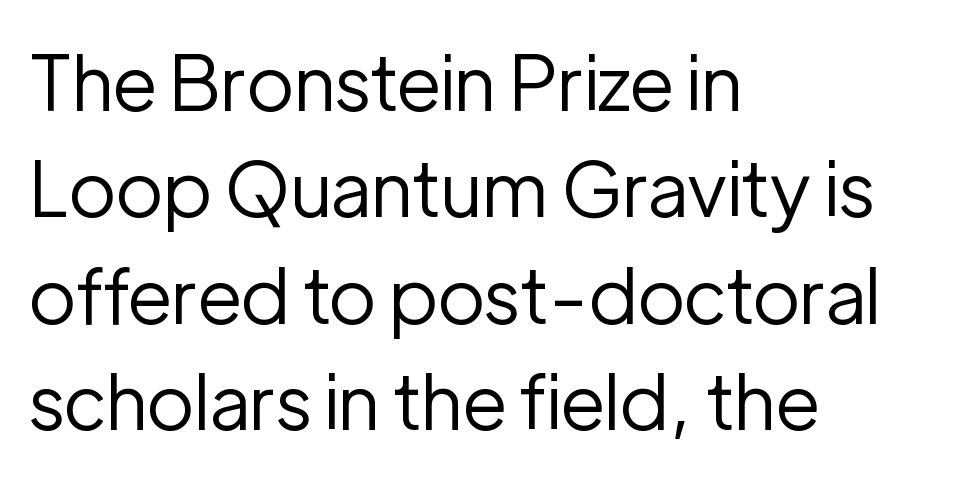
{"serif": "no", "italic": "no", "bold": "no", "weight": "regular", "width": "normal", "stroke_contrast": "low", "x_height": "medium", "monospaced": "no", "underline": "no", "align": "left", "line_spacing": "normal", "line_spacing_ratio": 1.4, "letter_spacing": "normal", "letter_spacing_em": 0.0, "glyph_px": 76}
